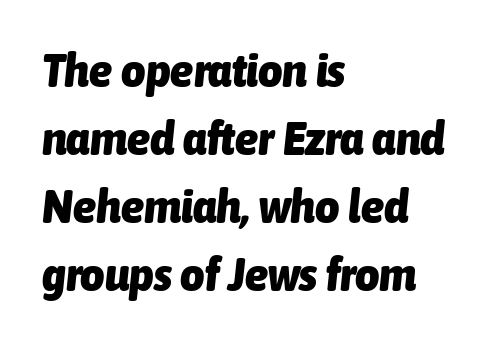
The image shows 47 px heavy, condensed type, italic (leaning right); set left-aligned, normal line spacing (1.45x), normal letter spacing, not underlined; low stroke contrast and a medium x-height.
